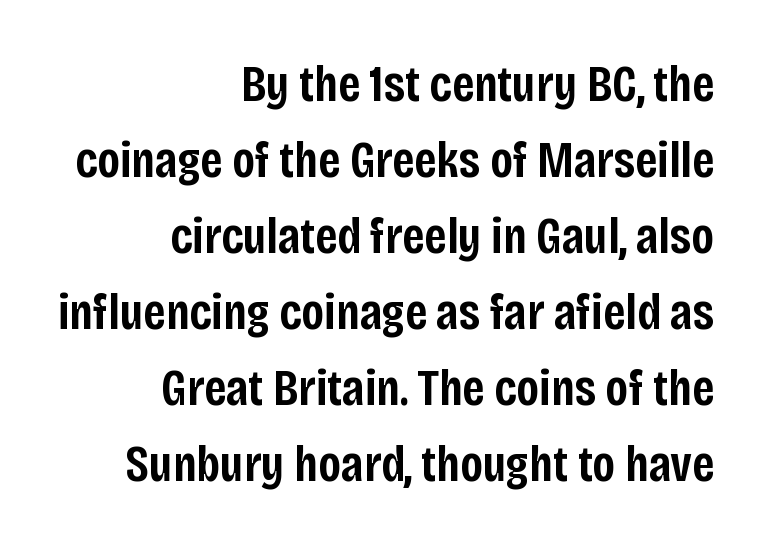
{"serif": "no", "italic": "no", "bold": "semi", "weight": "semibold", "width": "condensed", "stroke_contrast": "low", "x_height": "large", "monospaced": "no", "underline": "no", "align": "right", "line_spacing": "normal", "line_spacing_ratio": 1.46, "letter_spacing": "normal", "letter_spacing_em": 0.0, "glyph_px": 52}
